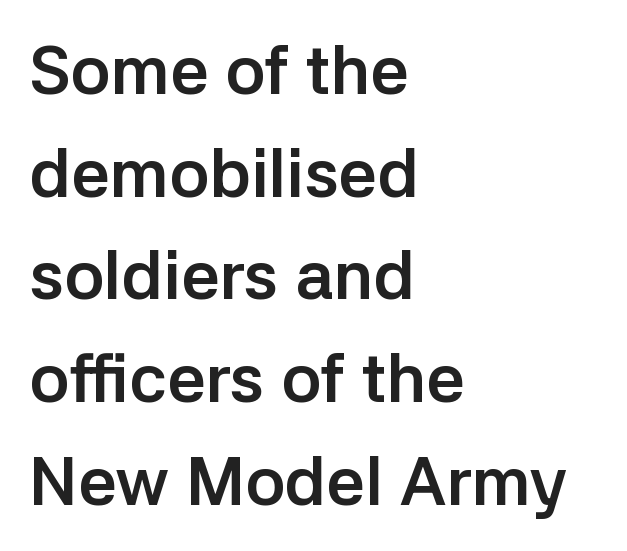
{"serif": "no", "italic": "no", "bold": "yes", "weight": "semibold", "width": "normal", "stroke_contrast": "low", "x_height": "medium", "monospaced": "no", "underline": "no", "align": "left", "line_spacing": "normal", "line_spacing_ratio": 1.51, "letter_spacing": "normal", "letter_spacing_em": 0.0, "glyph_px": 68}
